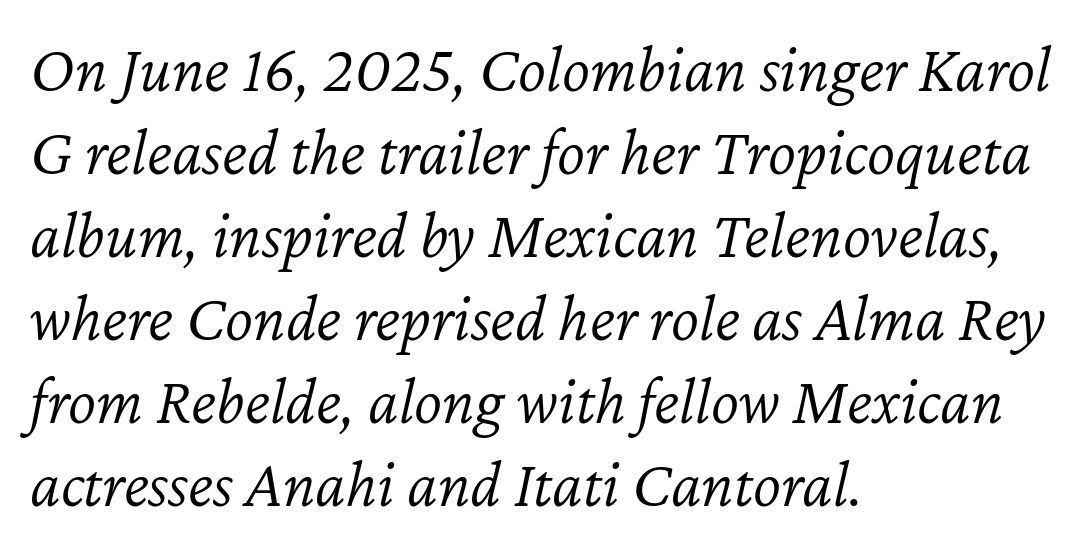
{"italic": "yes", "lean": "right", "slant_degrees": 12, "bold": "no", "weight": "light", "width": "normal", "stroke_contrast": "low", "x_height": "medium", "monospaced": "no", "underline": "no", "align": "left", "line_spacing_ratio": 1.24, "letter_spacing": "normal", "letter_spacing_em": 0.0, "glyph_px": 67}
